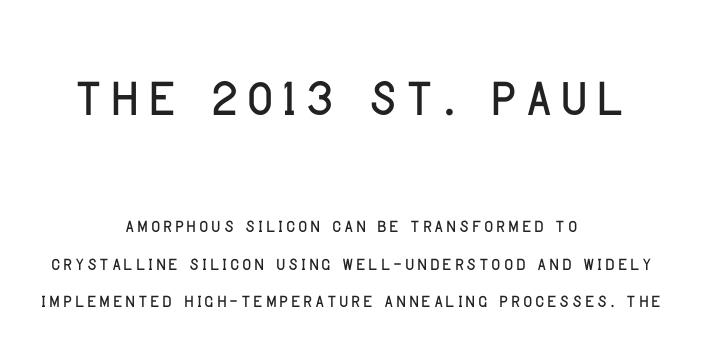
Layout note: lines centered. Is this a fixed-width face? No — the glyphs have proportional, varying widths. Is there much room between lines? A standard amount, neither cramped nor airy. Upright lettering throughout.
